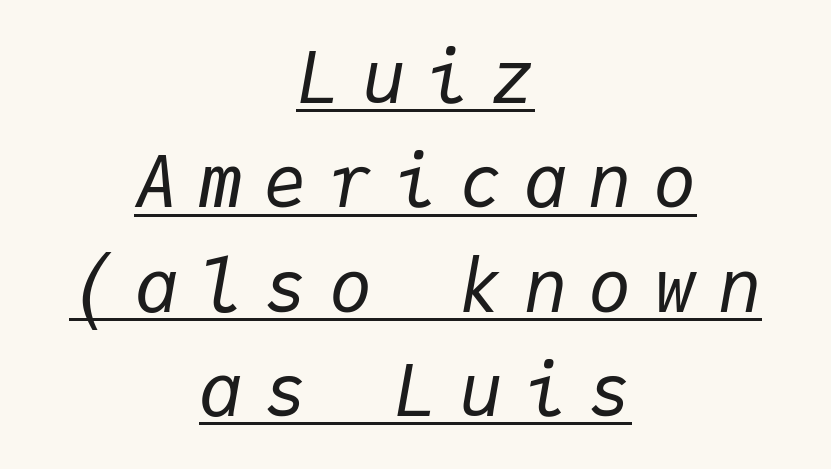
{"italic": "yes", "lean": "right", "slant_degrees": 9, "bold": "no", "weight": "regular", "width": "normal", "stroke_contrast": "low", "x_height": "medium", "monospaced": "yes", "underline": "yes", "align": "center", "line_spacing": "normal", "line_spacing_ratio": 1.45, "letter_spacing": "wide", "letter_spacing_em": 0.3, "glyph_px": 72}
